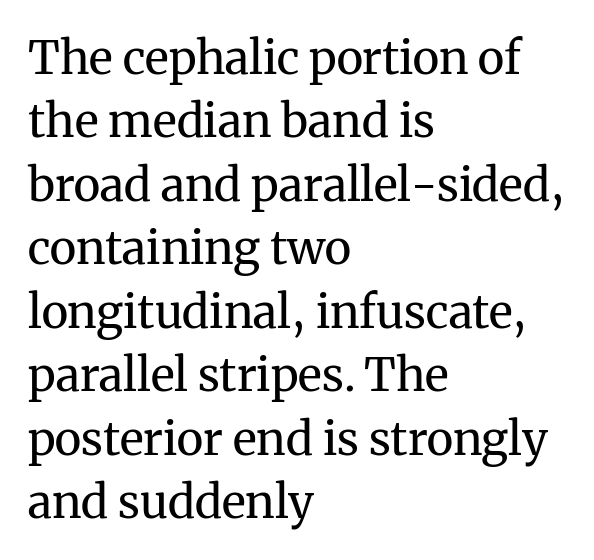
The typography opts for an upright posture over an oblique one. Reading down the block, your eye returns to a fixed left position each line. Weight: in the light-to-regular range. Note the varied advance widths — an 'i' is clearly narrower than an 'm'. The letters carry serifs — small finishing strokes at the ends of their stems.
